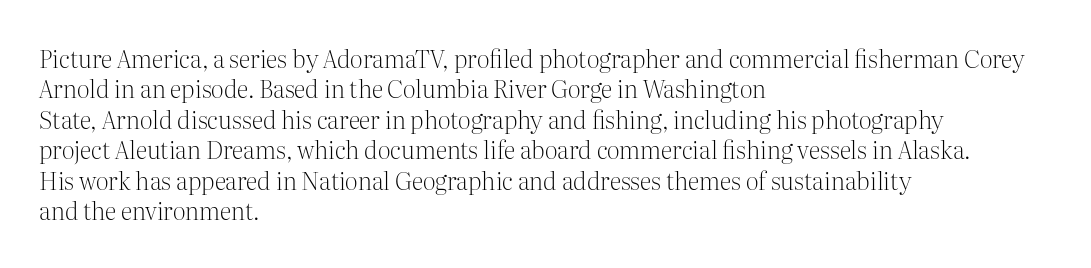
Q: Is the text bold? A: No.
Q: Is the text italic (slanted)? A: No, it is upright.
Q: Is the text underlined? A: No.
Q: How is the paragraph aligned? A: Left-aligned.
Q: Is the spacing between letters normal or unusually wide? A: Normal.
Q: Is the spacing between lines tight, normal or loose? A: Normal.
